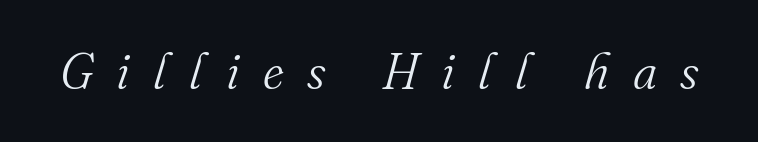
The image shows 50 px light serif type, italic (leaning right); set unusually wide letter spacing (+0.47 em), not underlined; medium stroke contrast and a small x-height.
